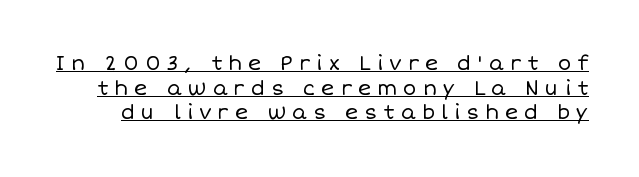
The image shows 20 px text type, upright; set line spacing 1.23x, unusually wide letter spacing (+0.3 em), underlined.
